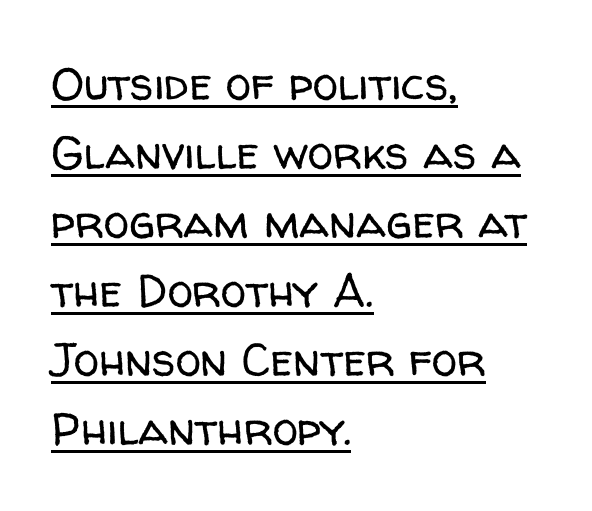
{"serif": "no", "italic": "no", "bold": "no", "weight": "regular", "width": "normal", "stroke_contrast": "low", "x_height": "medium", "monospaced": "no", "underline": "yes", "align": "left", "line_spacing": "normal", "line_spacing_ratio": 1.5, "letter_spacing": "normal", "letter_spacing_em": 0.0, "glyph_px": 46}
